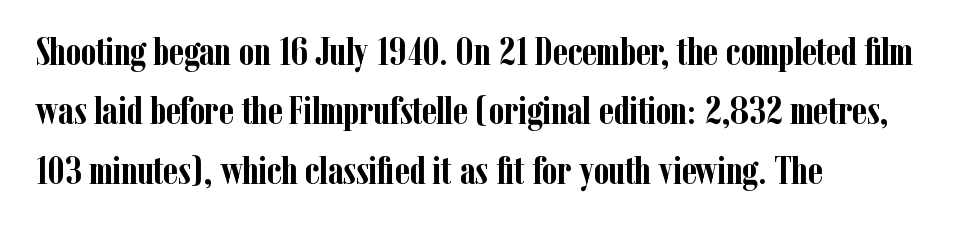
The image shows 39 px semibold, condensed serif type, upright; set left-aligned, normal line spacing (1.52x), normal letter spacing, not underlined; low stroke contrast and a medium x-height.
